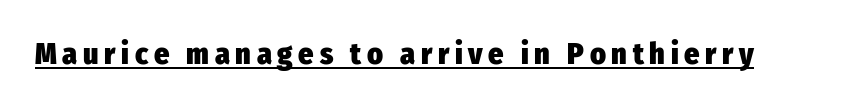
The image shows 30 px heavy, condensed sans-serif type, upright; set underlined; low stroke contrast and a medium x-height.
